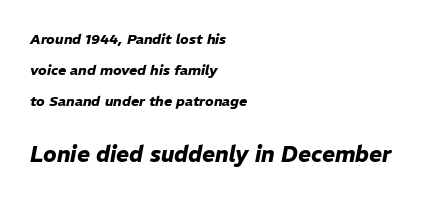
The image shows 22 px bold type, italic (leaning right); set left-aligned, loose line spacing (2.2x), normal letter spacing, not underlined; the second (bottom) block is 1.57x larger.
